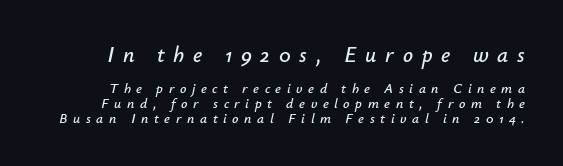
{"italic": "yes", "lean": "right", "slant_degrees": 12, "underline": "no", "line_spacing": "tight", "line_spacing_ratio": 1.04, "letter_spacing": "wide", "letter_spacing_em": 0.4, "larger_block": "first", "size_ratio": 1.57, "glyph_px": 22}
